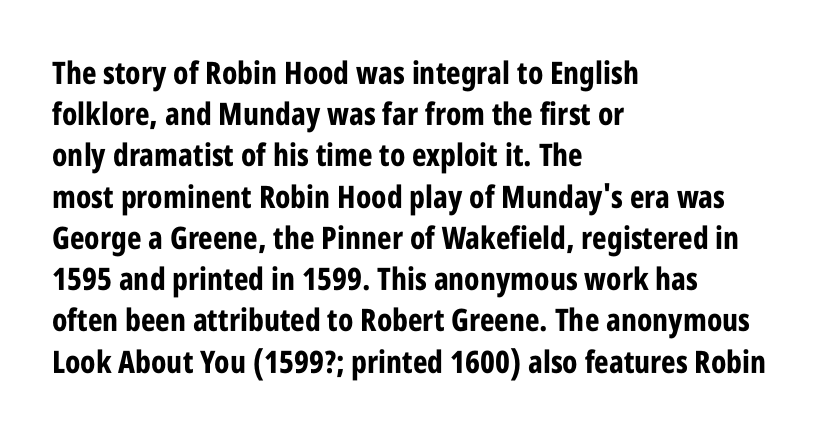
{"serif": "no", "italic": "no", "bold": "yes", "weight": "bold", "width": "condensed", "stroke_contrast": "low", "x_height": "large", "monospaced": "no", "underline": "no", "align": "left", "line_spacing": "normal", "line_spacing_ratio": 1.33, "letter_spacing": "normal", "letter_spacing_em": 0.0, "glyph_px": 31}
